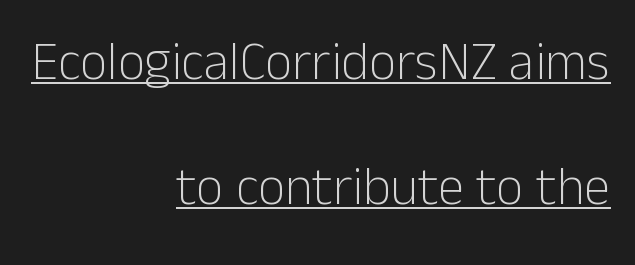
A continuous stroke trails under the words, as in a hyperlink. Here the designer chose a conventional face with non-uniform glyph widths. Is the stroke heavy? The answer is a plain regular-or-lighter. Characters follow at the spacing the type designer built in. Does the copy run flush right? Yes — the right margin is perfectly even.
